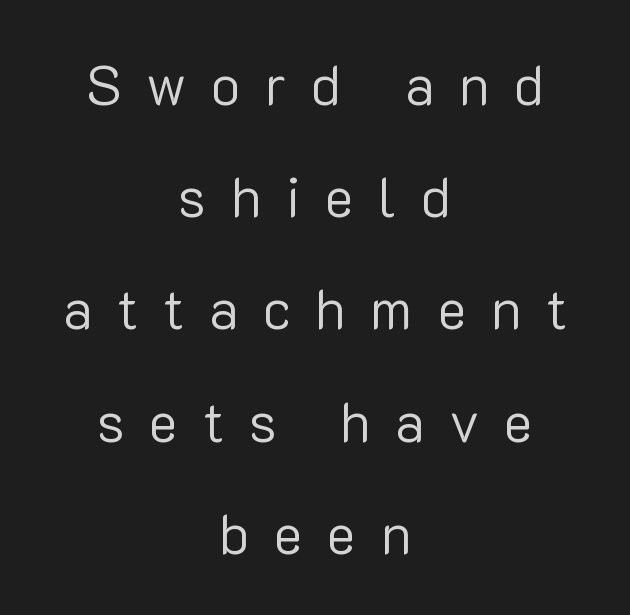
Q: Is the text bold? A: No.
Q: Is the text italic (slanted)? A: No, it is upright.
Q: Is the typeface a serif or a sans-serif typeface? A: Sans-serif.
Q: Is the text underlined? A: No.
Q: How is the paragraph aligned? A: Centered.
Q: Is the spacing between letters normal or unusually wide? A: Unusually wide.
Q: Is the spacing between lines tight, normal or loose? A: Loose.
Q: Width (condensed, normal, or wide)? A: Normal.
Q: Stroke contrast? A: Low.
Q: x-height? A: Medium.
Q: Monospaced? A: No.
